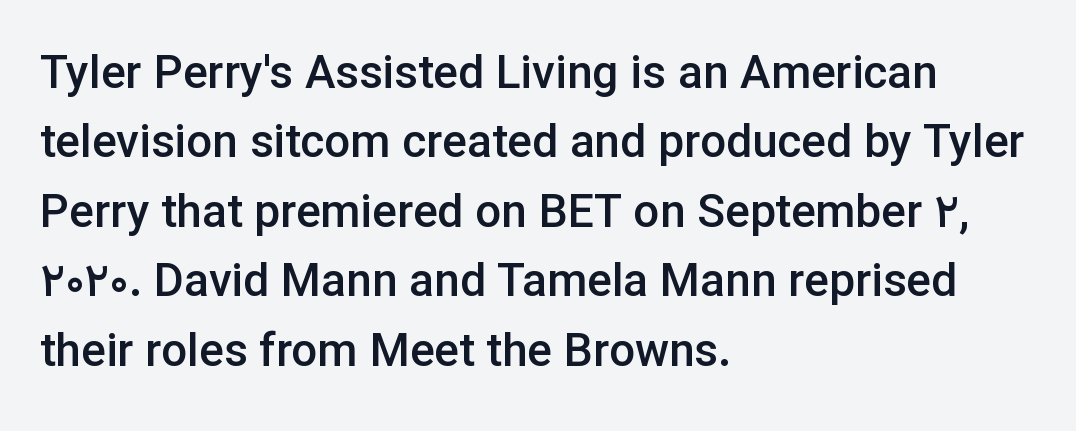
{"serif": "no", "italic": "no", "bold": "semi", "weight": "semibold", "width": "normal", "stroke_contrast": "low", "x_height": "medium", "monospaced": "no", "underline": "no", "align": "left", "line_spacing": "normal", "line_spacing_ratio": 1.51, "letter_spacing": "normal", "letter_spacing_em": 0.0, "glyph_px": 46}
